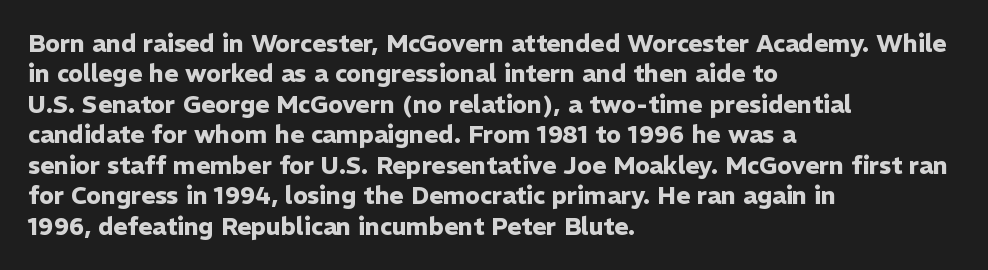
{"italic": "no", "bold": "yes", "underline": "no", "align": "left", "line_spacing": "normal", "line_spacing_ratio": 1.27, "letter_spacing": "normal", "letter_spacing_em": 0.0, "glyph_px": 24}
